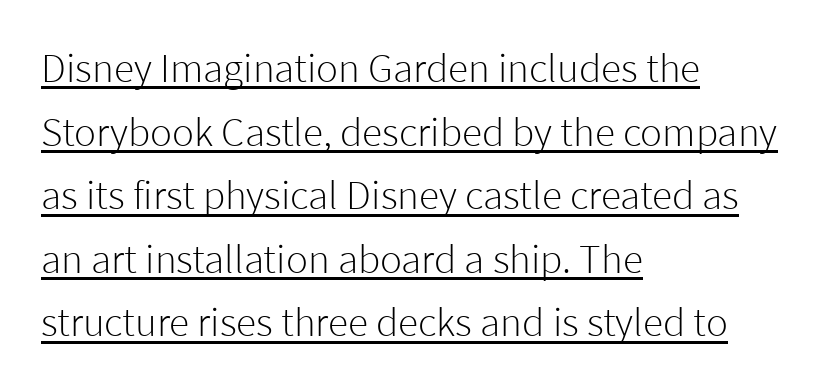
{"serif": "no", "italic": "no", "bold": "no", "weight": "light", "width": "normal", "stroke_contrast": "low", "x_height": "medium", "monospaced": "no", "underline": "yes", "align": "left", "line_spacing": "normal", "line_spacing_ratio": 1.55, "letter_spacing": "normal", "letter_spacing_em": 0.0, "glyph_px": 41}
